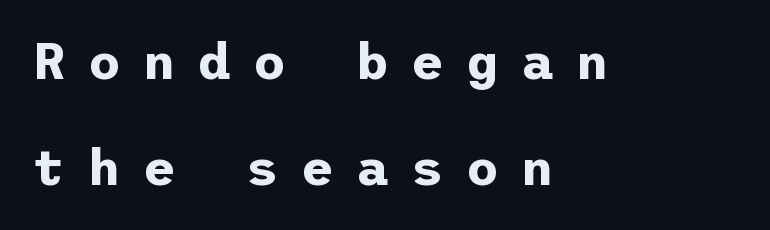
The image shows 50 px bold sans-serif type, upright; set left-aligned, loose line spacing (2.13x), unusually wide letter spacing (+0.45 em), not underlined; low stroke contrast and a medium x-height.
